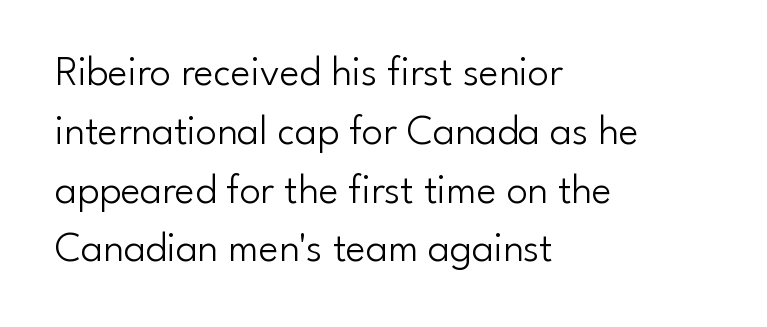
The image shows 42 px light sans-serif type, upright; set left-aligned, normal line spacing (1.4x), normal letter spacing, not underlined; low stroke contrast and a small x-height.
